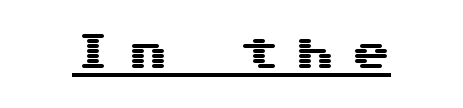
{"serif": "no", "italic": "no", "width": "wide", "stroke_contrast": "medium", "x_height": "medium", "monospaced": "yes", "underline": "yes", "letter_spacing": "wide", "letter_spacing_em": 0.39, "glyph_px": 40}
